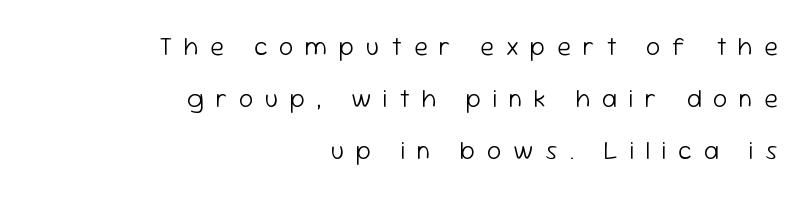
Q: Is the text bold? A: No.
Q: Is the text italic (slanted)? A: No, it is upright.
Q: Is the text underlined? A: No.
Q: How is the paragraph aligned? A: Right-aligned.
Q: Is the spacing between letters normal or unusually wide? A: Unusually wide.
Q: Is the spacing between lines tight, normal or loose? A: Loose.
